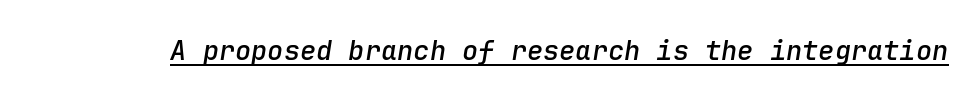
The image shows 27 px text type, italic (leaning right); set normal letter spacing, underlined.
